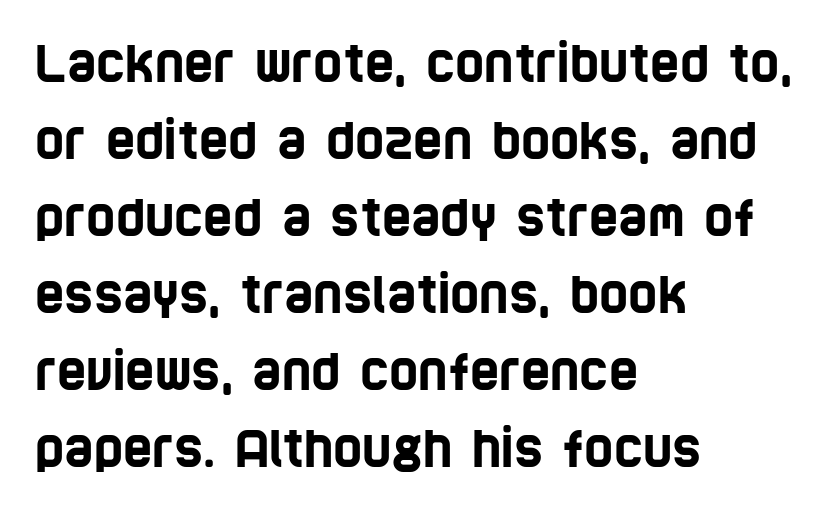
Q: Is the typeface a serif or a sans-serif typeface? A: Sans-serif.
Q: Is the text underlined? A: No.
Q: How is the paragraph aligned? A: Left-aligned.
Q: Is the spacing between letters normal or unusually wide? A: Normal.
Q: Is the spacing between lines tight, normal or loose? A: Normal.
Q: Width (condensed, normal, or wide)? A: Condensed.
Q: Stroke contrast? A: Low.
Q: x-height? A: Large.
Q: Monospaced? A: No.
